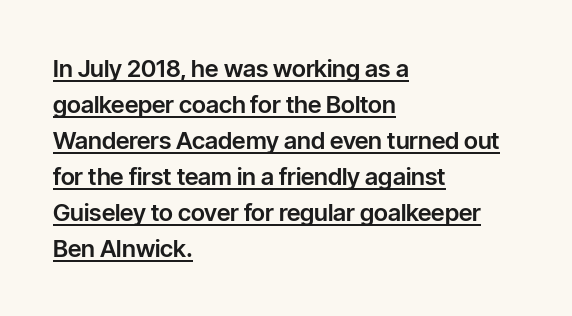
The image shows 24 px text type, upright; set left-aligned, normal line spacing (1.5x), normal letter spacing, underlined.
